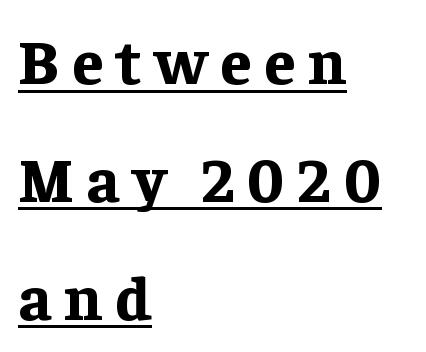
Inter-character spacing is expanded well beyond the font's built-in metrics. Teacher's note: observe the even left margin — that is flush-left alignment. The passage shown is underscored from start to finish. Spacing verdict: proportional, widths tailored to each character. Notice how the stems are strictly vertical — no italics here.
